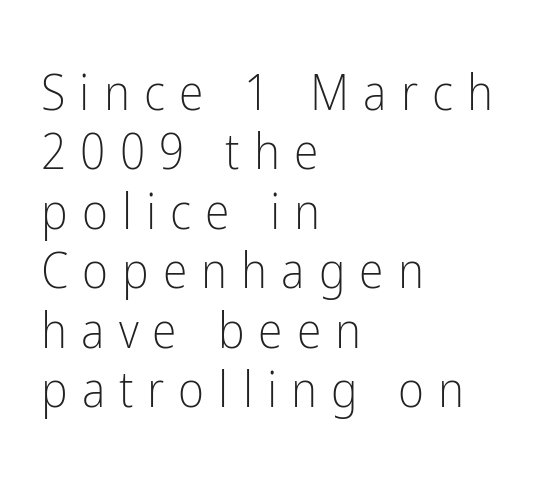
{"serif": "no", "italic": "no", "bold": "no", "weight": "light", "width": "condensed", "stroke_contrast": "low", "x_height": "medium", "monospaced": "no", "underline": "no", "align": "left", "line_spacing_ratio": 1.19, "letter_spacing": "wide", "letter_spacing_em": 0.28, "glyph_px": 50}
